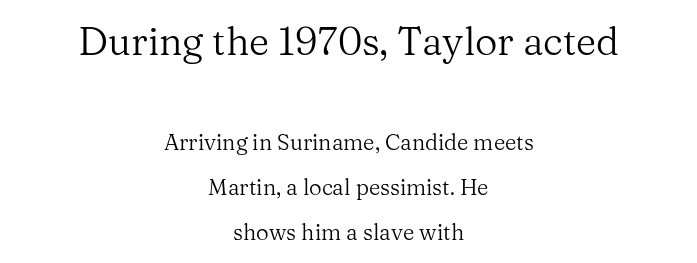
{"serif": "yes", "italic": "no", "bold": "no", "weight": "regular", "width": "normal", "stroke_contrast": "medium", "x_height": "medium", "monospaced": "no", "underline": "no", "align": "center", "line_spacing": "loose", "line_spacing_ratio": 2.06, "letter_spacing": "normal", "letter_spacing_em": 0.0, "larger_block": "first", "size_ratio": 1.77, "glyph_px": 39}
